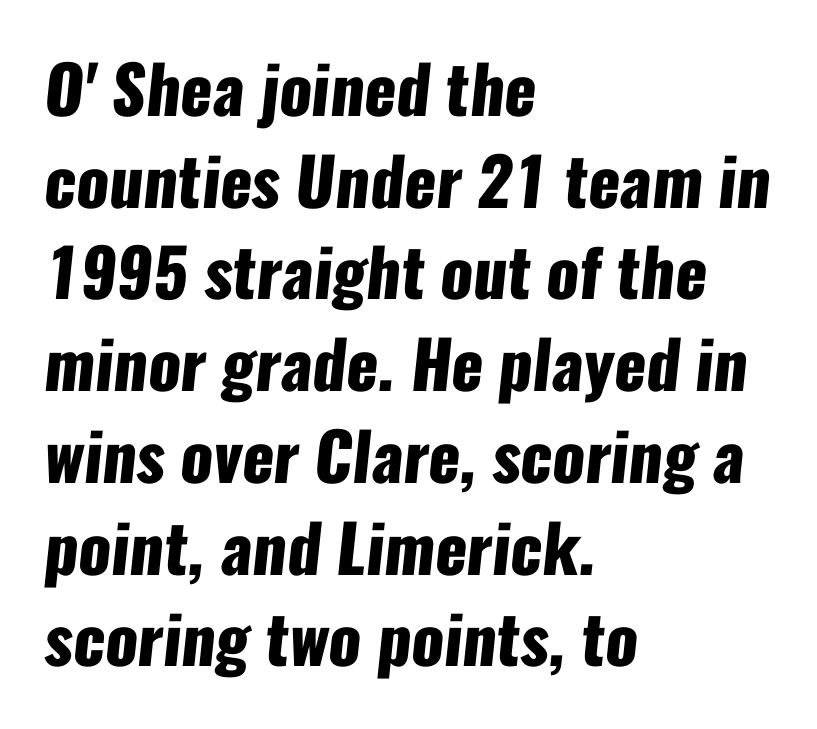
{"serif": "no", "bold": "yes", "weight": "heavy", "width": "condensed", "stroke_contrast": "low", "x_height": "medium", "monospaced": "no", "underline": "no", "align": "left", "line_spacing": "normal", "line_spacing_ratio": 1.39, "letter_spacing": "normal", "letter_spacing_em": 0.0, "glyph_px": 66}
